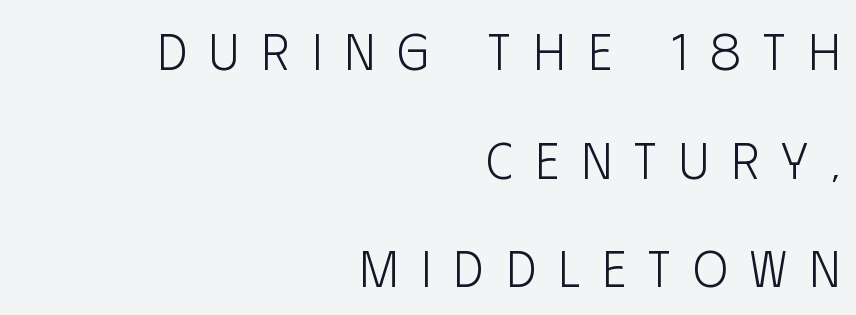
Q: Is the text bold? A: No.
Q: Is the text italic (slanted)? A: No, it is upright.
Q: Is the typeface a serif or a sans-serif typeface? A: Sans-serif.
Q: Is the text underlined? A: No.
Q: How is the paragraph aligned? A: Right-aligned.
Q: Is the spacing between letters normal or unusually wide? A: Unusually wide.
Q: Is the spacing between lines tight, normal or loose? A: Loose.
Q: Width (condensed, normal, or wide)? A: Condensed.
Q: Stroke contrast? A: Low.
Q: x-height? A: Large.
Q: Monospaced? A: No.
